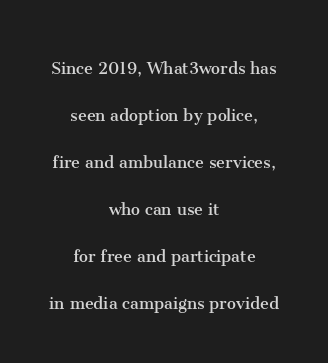
{"italic": "no", "bold": "no", "underline": "no", "align": "center", "line_spacing": "loose", "line_spacing_ratio": 2.35, "letter_spacing": "normal", "letter_spacing_em": 0.0, "glyph_px": 20}
